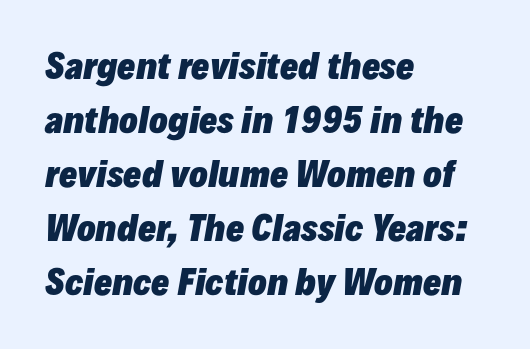
Typesetter's note: full bold, strokes at maximum text heaviness. Only glyphs here, with clear space below each row. Is this a fixed-width face? No — the glyphs have proportional, varying widths. Interline gaps are of average width in this sample. The passage shown leans; its letterforms are oblique. Each word holds together tightly as a unit, with standard inter-letter gaps.
